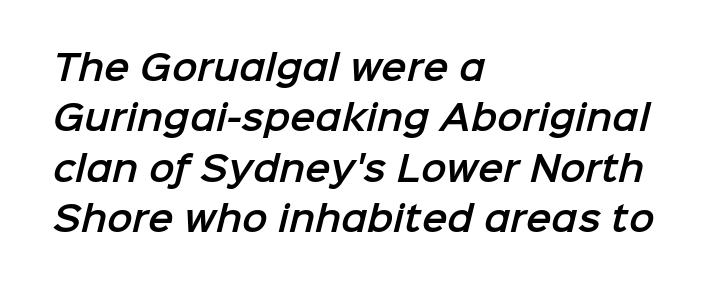
{"serif": "no", "width": "normal", "stroke_contrast": "low", "x_height": "medium", "monospaced": "no", "underline": "no", "align": "left", "line_spacing": "normal", "line_spacing_ratio": 1.48, "letter_spacing": "normal", "letter_spacing_em": 0.0, "glyph_px": 34}
